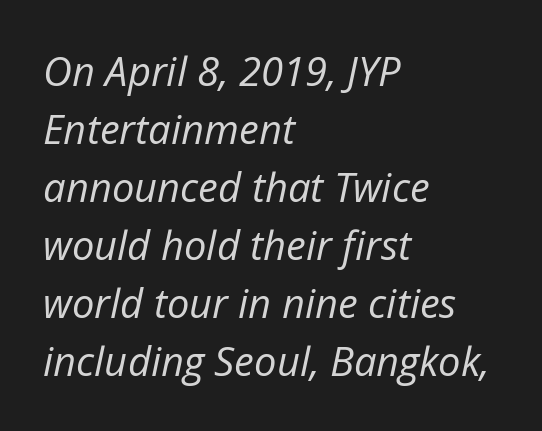
The image shows 40 px regular-weight type, italic (leaning right); set left-aligned, normal line spacing (1.45x), normal letter spacing, not underlined; low stroke contrast and a medium x-height.
